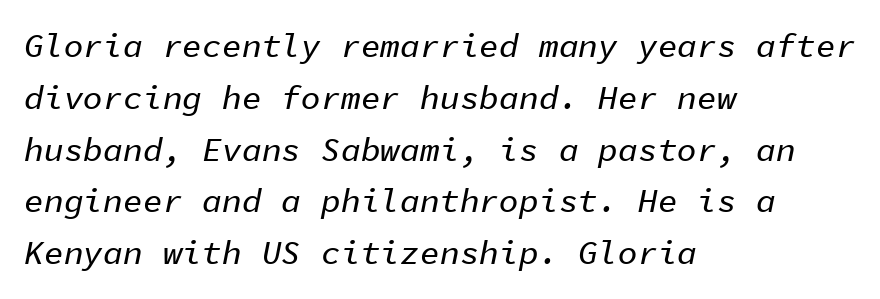
The image shows 33 px text type, italic (leaning right), monospaced; set left-aligned, normal line spacing (1.57x), normal letter spacing, not underlined; low stroke contrast and a medium x-height.
